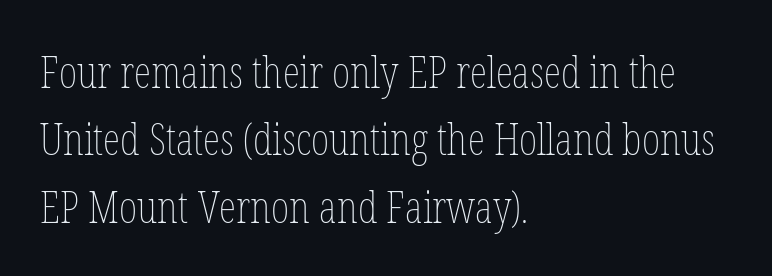
{"italic": "no", "bold": "no", "weight": "thin", "width": "condensed", "stroke_contrast": "low", "x_height": "medium", "monospaced": "no", "underline": "no", "align": "left", "line_spacing": "normal", "line_spacing_ratio": 1.53, "letter_spacing": "normal", "letter_spacing_em": 0.0, "glyph_px": 44}
